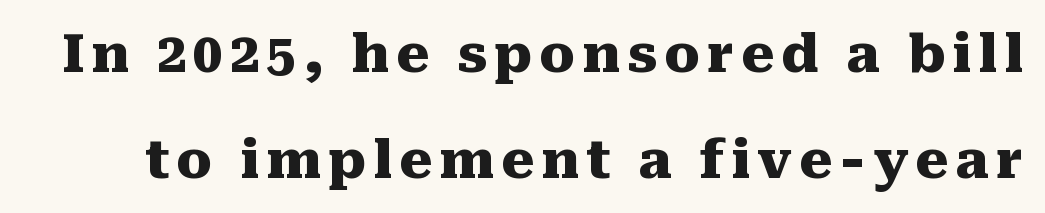
Only glyphs here, with clear space below each row. Plenty of ink on the page — the face is bold. No italicization has been applied; the sample stays upright. Think of a printed novel: that variable character pitch is what you see here.
